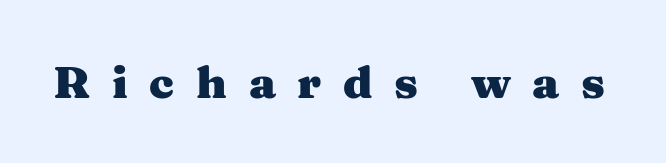
The area under the type is left untouched. Students, note that the glyphs here are deliberately spaced far apart. These words are printed bold, with thick strokes throughout. This is the regular roman posture of the typeface. Spacing verdict: proportional, widths tailored to each character. Each letter's strokes conclude with small projecting serifs.
